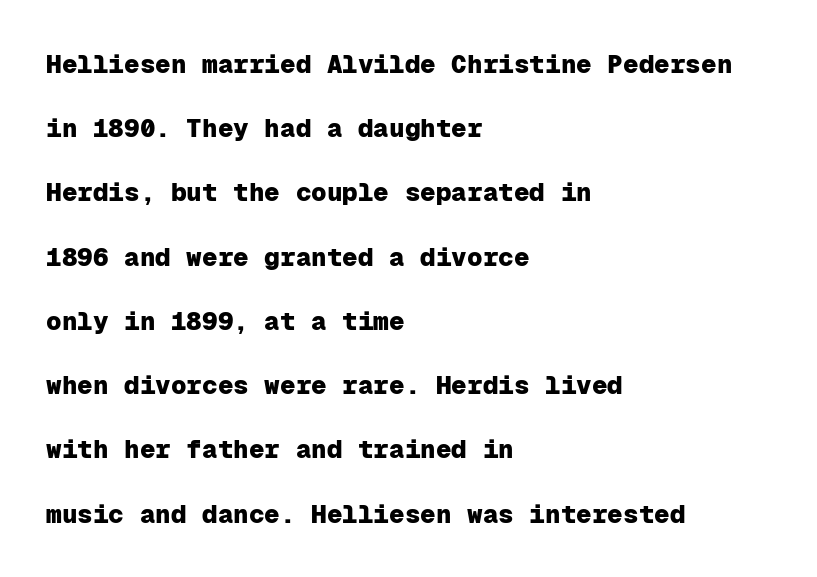
The image shows 26 px bold type, upright; set left-aligned, loose line spacing (2.47x), normal letter spacing, not underlined.
